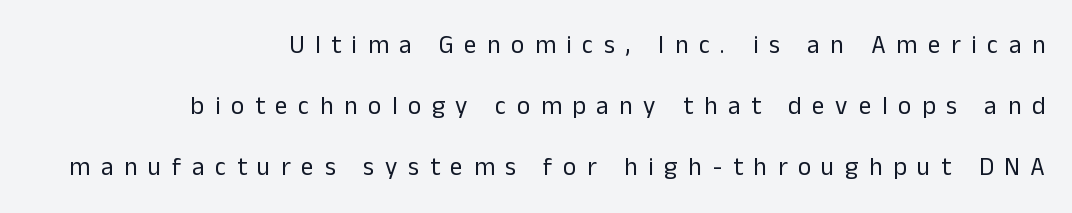
Words float on clear page, feet unadorned. Posture: vertical. Honestly, the rows look like they've been pulled way apart. Summary of weight: not heavy and not bold. The type is letterspaced generously, with wide tracking. If you drew a ruler down the right edge, every line would touch it.
